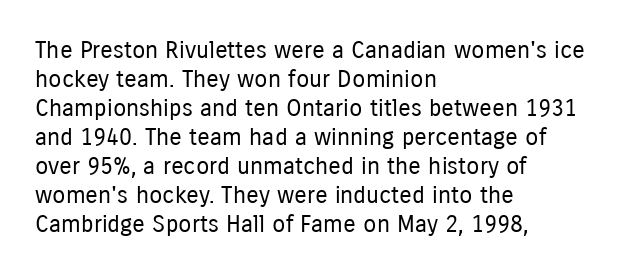
The strokes carry an ordinary text weight at most. Default kerning and tracking; the words read as compact shapes. The gap between lines stays unmarked. Does the lettering tilt? It doesn't — this is upright.
